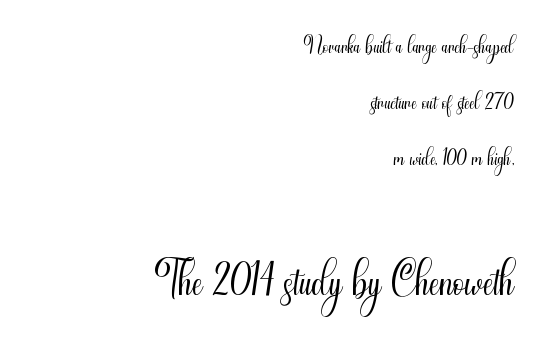
Q: Is the text bold? A: No.
Q: Is the text italic (slanted)? A: Yes.
Q: Is the typeface a serif or a sans-serif typeface? A: Sans-serif.
Q: Is the text underlined? A: No.
Q: How is the paragraph aligned? A: Right-aligned.
Q: Is the spacing between letters normal or unusually wide? A: Normal.
Q: Which block of text is set in a larger size, the first (top) or the second (bottom)? A: The second (bottom) one.
Q: Width (condensed, normal, or wide)? A: Condensed.
Q: Stroke contrast? A: Medium.
Q: x-height? A: Small.
Q: Monospaced? A: No.
